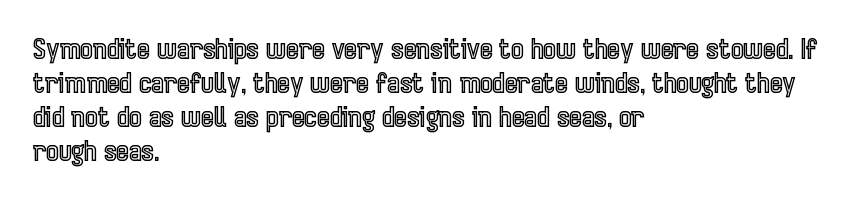
{"italic": "no", "underline": "no", "align": "left", "line_spacing": "normal", "line_spacing_ratio": 1.26, "letter_spacing": "normal", "letter_spacing_em": 0.0, "glyph_px": 27}
